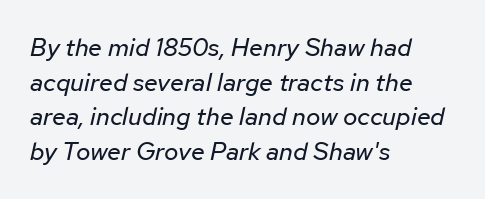
The image shows 25 px text type, italic (leaning right); set left-aligned, normal line spacing (1.39x), normal letter spacing, not underlined.
